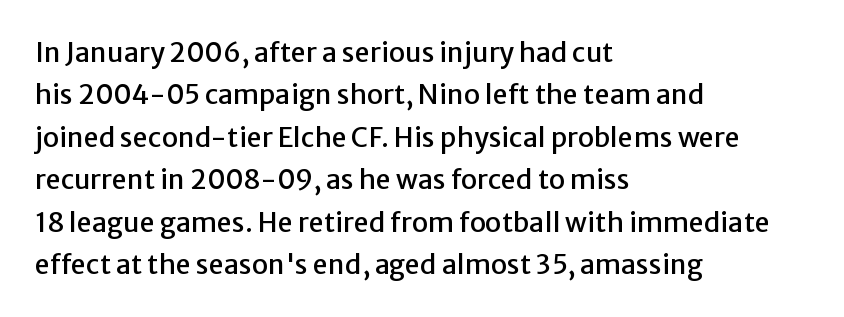
Successive baselines arrive at the customary interval. Tall strokes in this sample are plumb rather than angled. Where is the straight margin? On the left. Lines of text with bare space underneath. Each word holds together tightly as a unit, with standard inter-letter gaps.
